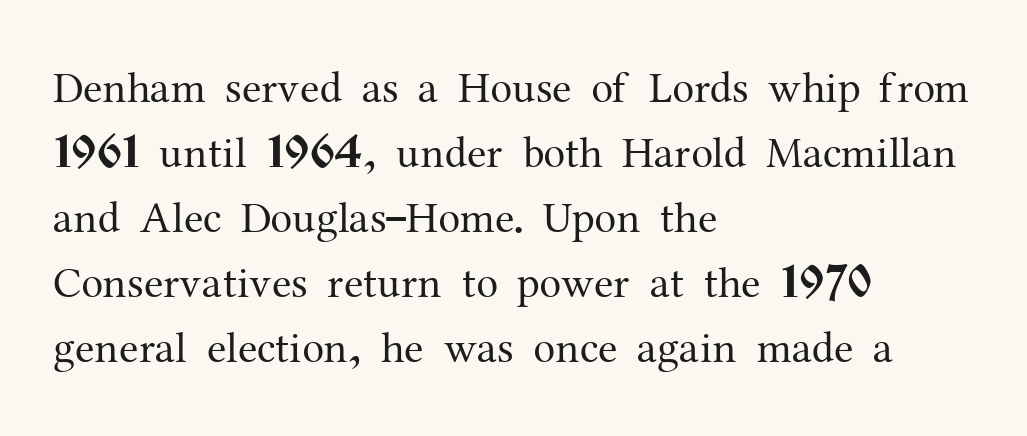
The image shows 44 px regular-weight serif type, upright; set left-aligned, normal line spacing (1.48x), normal letter spacing, not underlined; medium stroke contrast and a medium x-height.
